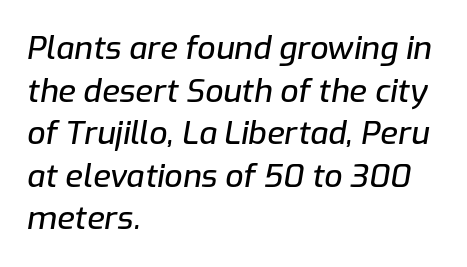
Does the copy run flush right? No — it runs flush left. Honestly, the row spacing looks completely unremarkable. Each letter keeps its own natural width here, so spacing adapts to shape. Here the glyphs are tracked normally, forming tight word shapes. Only glyphs here, with clear space below each row.
